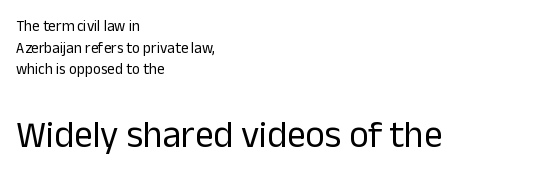
{"serif": "no", "italic": "no", "bold": "no", "weight": "regular", "width": "normal", "stroke_contrast": "low", "x_height": "medium", "monospaced": "no", "underline": "no", "align": "left", "line_spacing": "normal", "line_spacing_ratio": 1.44, "letter_spacing": "normal", "letter_spacing_em": 0.0, "larger_block": "second", "size_ratio": 2.47, "glyph_px": 37}
